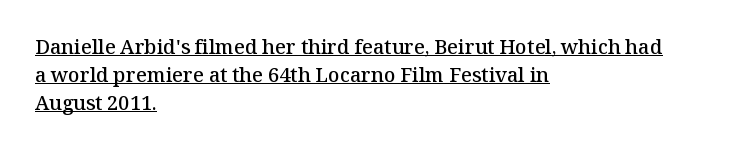
Q: Is the text bold? A: Semi-bold.
Q: Is the text italic (slanted)? A: No, it is upright.
Q: Is the text underlined? A: Yes.
Q: How is the paragraph aligned? A: Left-aligned.
Q: Is the spacing between letters normal or unusually wide? A: Normal.
Q: Is the spacing between lines tight, normal or loose? A: Normal.
